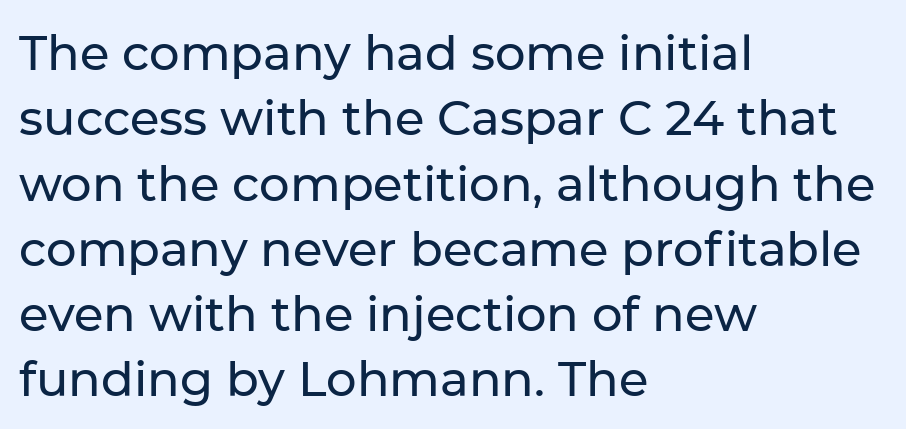
Q: Is the text italic (slanted)? A: No, it is upright.
Q: Is the typeface a serif or a sans-serif typeface? A: Sans-serif.
Q: Is the text underlined? A: No.
Q: How is the paragraph aligned? A: Left-aligned.
Q: Is the spacing between letters normal or unusually wide? A: Normal.
Q: Is the spacing between lines tight, normal or loose? A: Normal.
Q: Width (condensed, normal, or wide)? A: Normal.
Q: Stroke contrast? A: Low.
Q: x-height? A: Medium.
Q: Monospaced? A: No.
